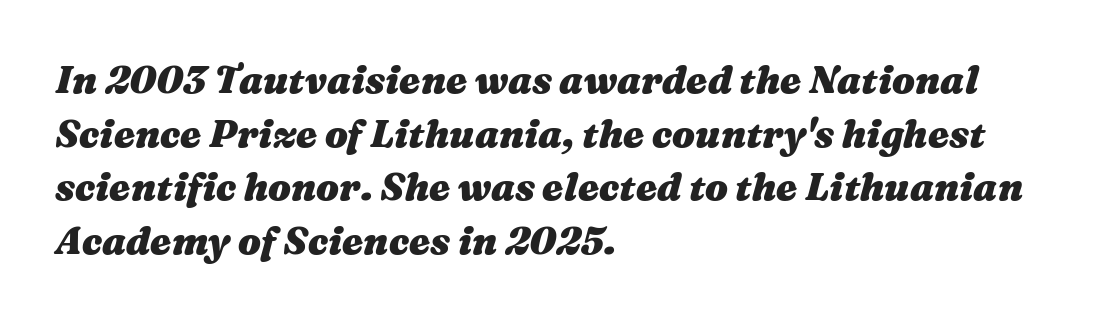
{"italic": "yes", "lean": "right", "slant_degrees": 16, "bold": "yes", "weight": "heavy", "width": "wide", "stroke_contrast": "medium", "x_height": "medium", "monospaced": "no", "underline": "no", "align": "left", "line_spacing": "normal", "line_spacing_ratio": 1.41, "letter_spacing": "normal", "letter_spacing_em": 0.0, "glyph_px": 38}
